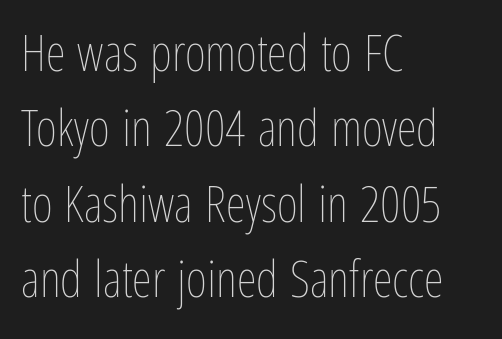
{"italic": "no", "bold": "no", "weight": "thin", "width": "condensed", "stroke_contrast": "low", "x_height": "medium", "monospaced": "no", "underline": "no", "align": "left", "line_spacing": "normal", "line_spacing_ratio": 1.48, "letter_spacing": "normal", "letter_spacing_em": 0.0, "glyph_px": 51}
